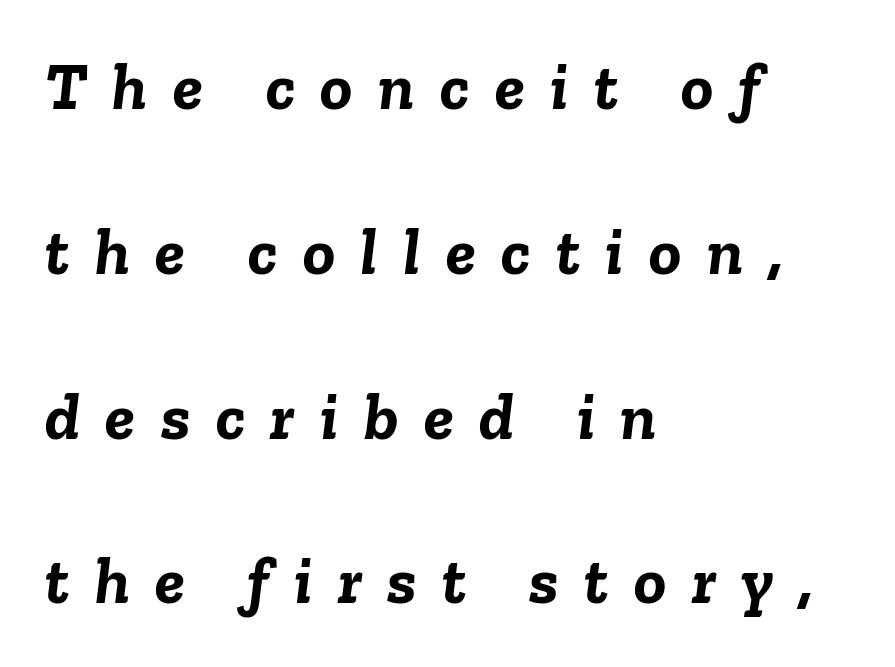
The image shows 67 px semibold type, italic (leaning right); set left-aligned, loose line spacing (2.46x), unusually wide letter spacing (+0.38 em), not underlined; low stroke contrast and a medium x-height.
